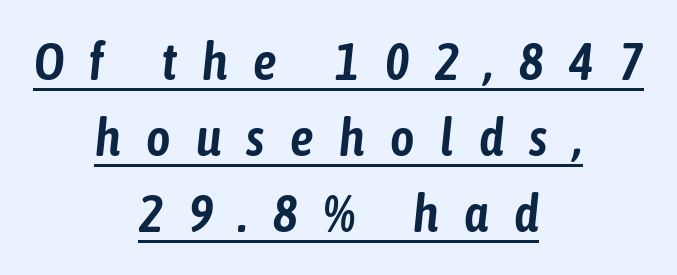
The line texture is sparse and dotted thanks to wide tracking. The letters advance in unequal steps, a hallmark of proportional type. Notice how a bar underscores the lettering throughout. The space between consecutive lines is moderate. Typeset on center — no edge is straight.
